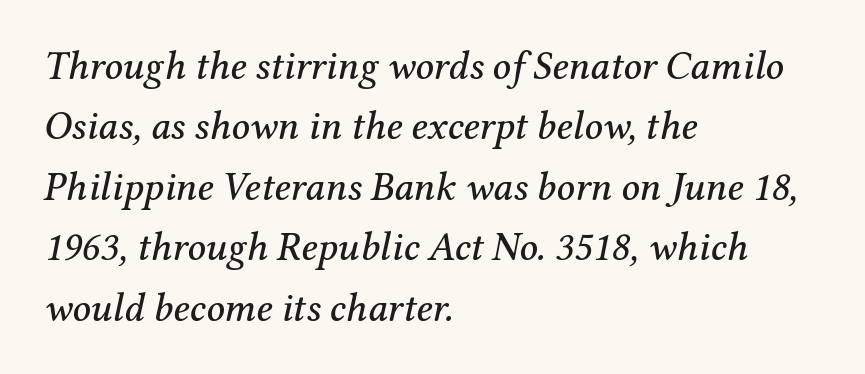
The image shows 40 px serif type, italic (leaning right); set left-aligned, normal line spacing (1.51x), normal letter spacing, not underlined; medium stroke contrast and a medium x-height.
